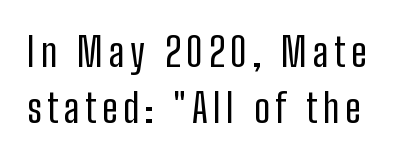
The image shows 40 px regular-weight, condensed sans-serif type, upright; set normal line spacing (1.39x), not underlined; low stroke contrast and a medium x-height.
